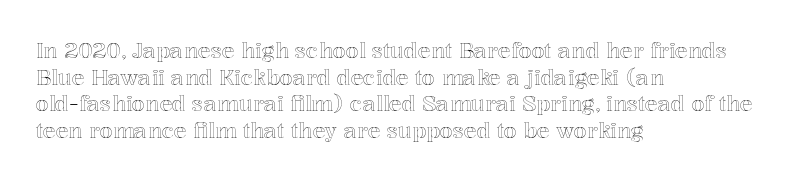
The image shows 21 px text type, upright; set left-aligned, normal line spacing (1.27x), normal letter spacing, not underlined.
